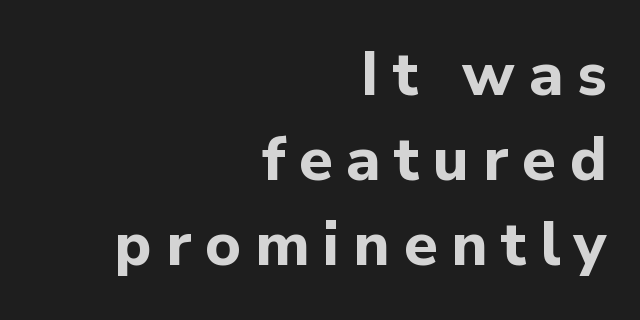
{"serif": "no", "italic": "no", "bold": "yes", "weight": "bold", "width": "normal", "stroke_contrast": "low", "x_height": "medium", "monospaced": "no", "underline": "no", "align": "right", "line_spacing": "normal", "line_spacing_ratio": 1.39, "letter_spacing": "wide", "letter_spacing_em": 0.23, "glyph_px": 61}
